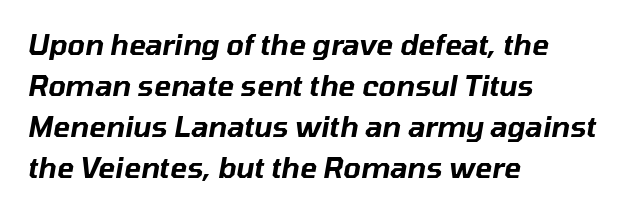
Tall strokes in this sample are angled rather than plumb. You could not count columns in this text — the font is proportionally spaced. Left-aligned paragraph, ragged on the right. Bare-footed words on every line.
